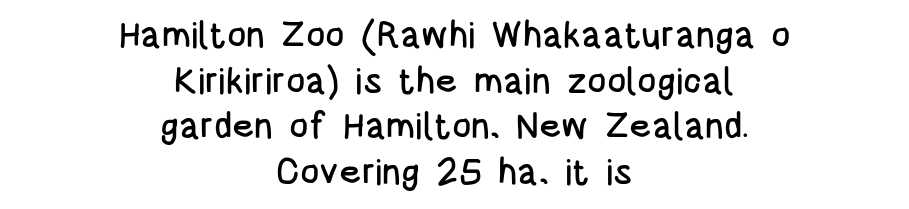
The area under the type is left untouched. There is no visible air inserted between adjacent glyphs. Characters remain perfectly vertical along every line. Think of a printed novel: that variable character pitch is what you see here. Is the block centered? Yes — each line is placed symmetrically about the middle.
